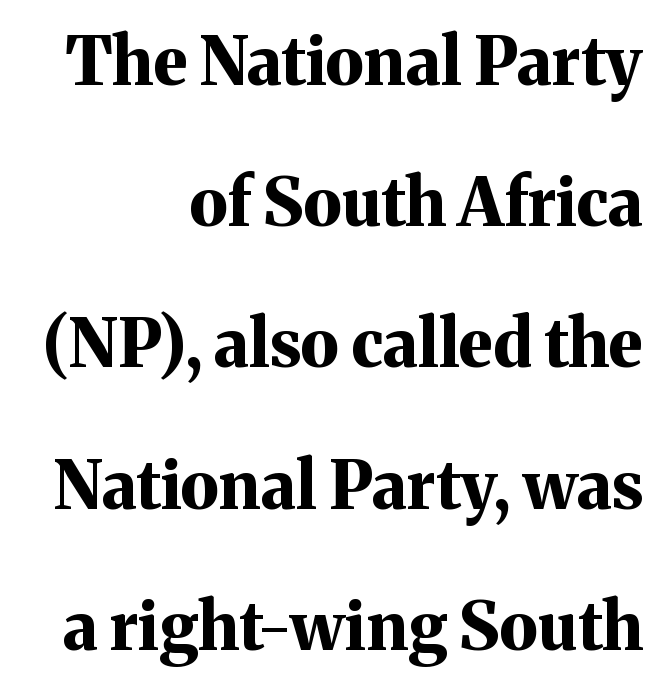
{"serif": "yes", "italic": "no", "bold": "yes", "weight": "bold", "width": "normal", "stroke_contrast": "medium", "x_height": "medium", "monospaced": "no", "underline": "no", "align": "right", "line_spacing": "loose", "line_spacing_ratio": 2.14, "letter_spacing": "normal", "letter_spacing_em": 0.0, "glyph_px": 66}
